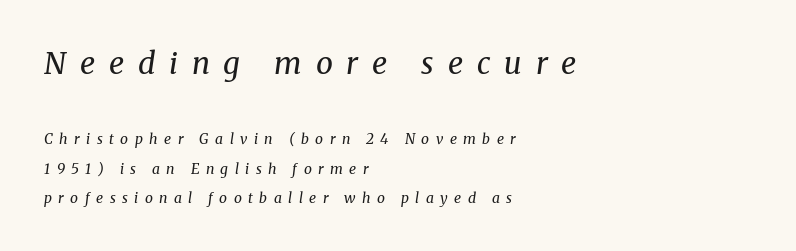
The image shows 30 px regular-weight serif type, italic (leaning right); set left-aligned, loose line spacing (2.08x), unusually wide letter spacing (+0.46 em), not underlined; the first (top) block is 2.14x larger; medium stroke contrast and a medium x-height.
